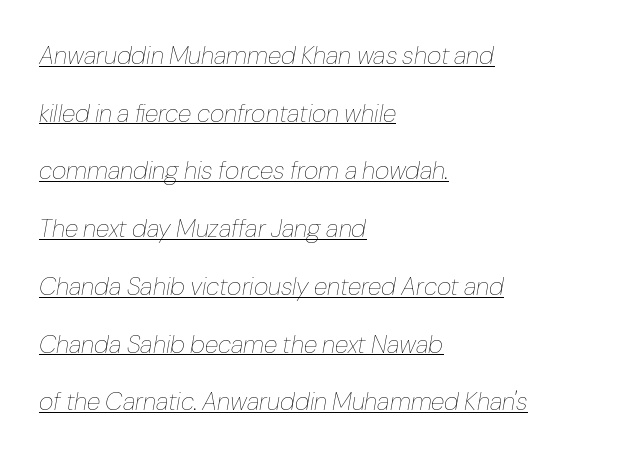
The passage is arranged the way most books set body copy — flush left. Quick note: underline on. It's the slanting kind of type. Summary of weight: not heavy and not bold. Horizontal bands of white between lines are thick stripes.
